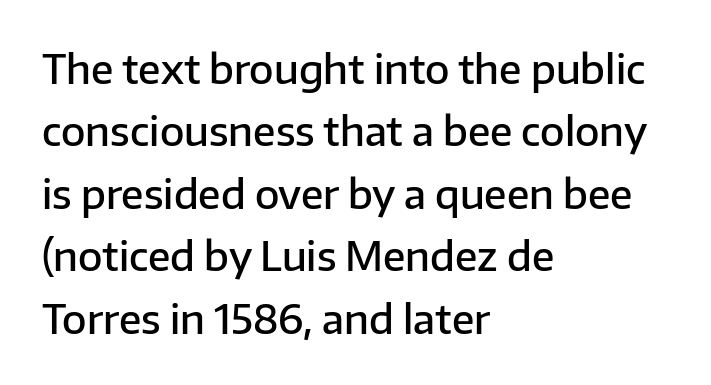
The image shows 40 px semibold sans-serif type, upright; set left-aligned, normal line spacing (1.56x), normal letter spacing, not underlined; low stroke contrast and a medium x-height.
